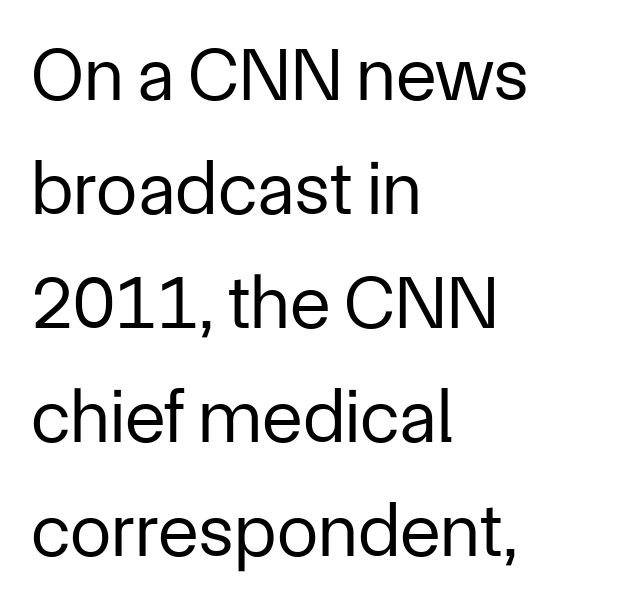
The image shows 75 px regular-weight sans-serif type, upright; set left-aligned, normal line spacing (1.52x), normal letter spacing, not underlined; low stroke contrast and a medium x-height.
